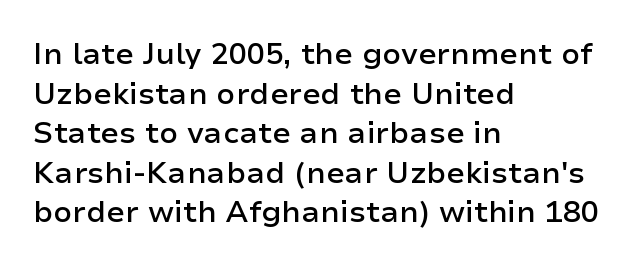
Does the leading feel generous? No, just average. Every letter is mildly thick-stroked: semibold rather than bold. Looks like regular typesetting: each glyph gets only the width it needs. The face used here is rendered with its standard letterfit. Typographically, this falls in the sans-serif category. Quick note: underline off.
